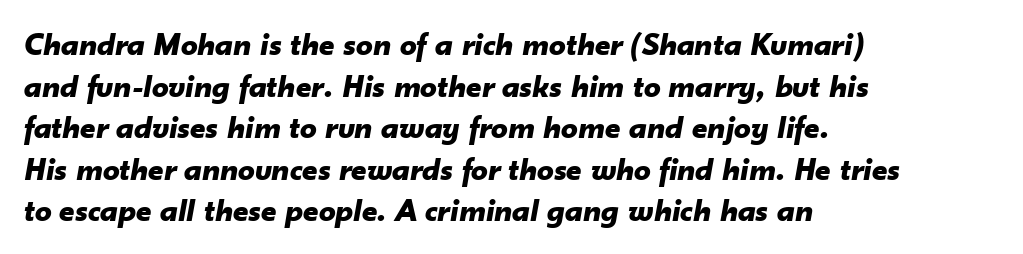
Q: Is the text bold? A: Yes.
Q: Is the text italic (slanted)? A: Yes, it leans right by about 10 degrees.
Q: Is the text underlined? A: No.
Q: How is the paragraph aligned? A: Left-aligned.
Q: Is the spacing between letters normal or unusually wide? A: Normal.
Q: Is the spacing between lines tight, normal or loose? A: Normal.
Q: Width (condensed, normal, or wide)? A: Normal.
Q: Stroke contrast? A: Low.
Q: x-height? A: Small.
Q: Monospaced? A: No.
